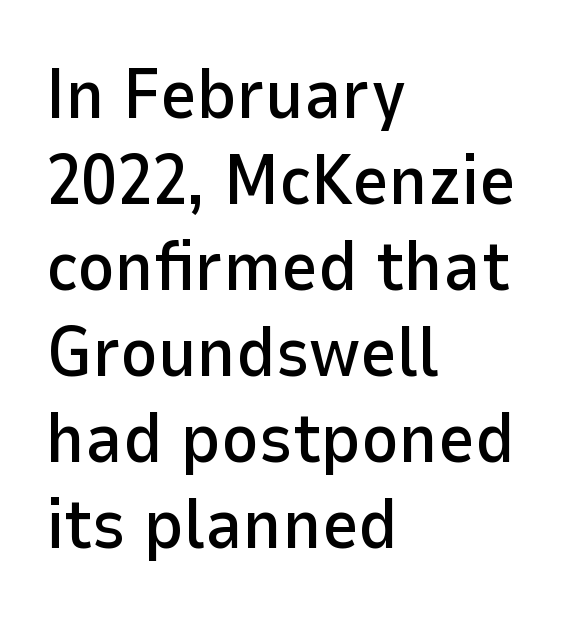
Check the space under the baseline: it is left empty. When letters stand straight like this, we call the style roman or upright. Character widths vary here, with narrow letters taking less room than wide ones. The paragraph has a hard left edge and a soft right edge. Short note: letters normally spaced. Check where the strokes stop: nothing finishes them off — pure sans.
